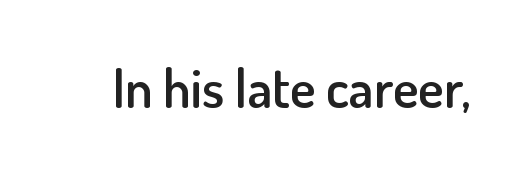
Q: Is the text bold? A: Semi-bold.
Q: Is the text italic (slanted)? A: No, it is upright.
Q: Is the typeface a serif or a sans-serif typeface? A: Sans-serif.
Q: Is the text underlined? A: No.
Q: Is the spacing between letters normal or unusually wide? A: Normal.
Q: Width (condensed, normal, or wide)? A: Normal.
Q: Stroke contrast? A: Low.
Q: x-height? A: Small.
Q: Monospaced? A: No.
